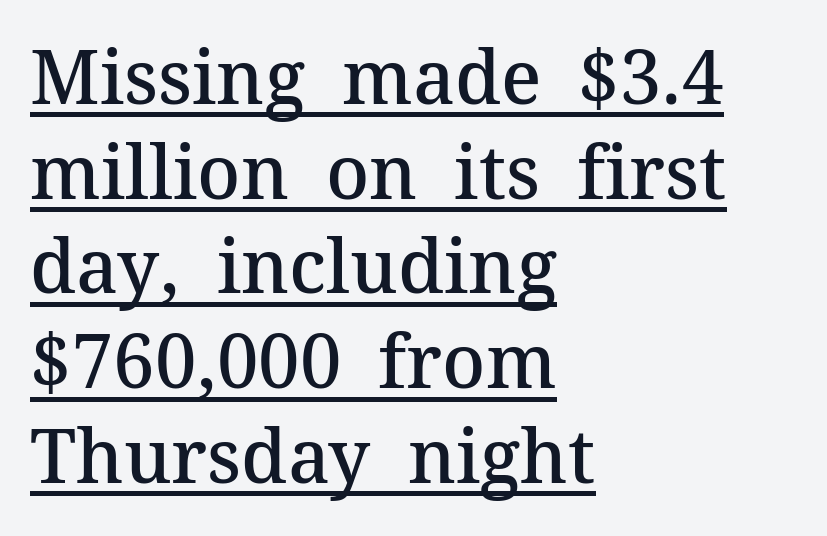
The rendering uses natural spacing where letterforms have individual widths. The face used here is a semibold: visibly heavier than regular, lighter than bold. A typesetter would call this zero additional tracking. Leading: standard. One-word summary of the alignment: left.
